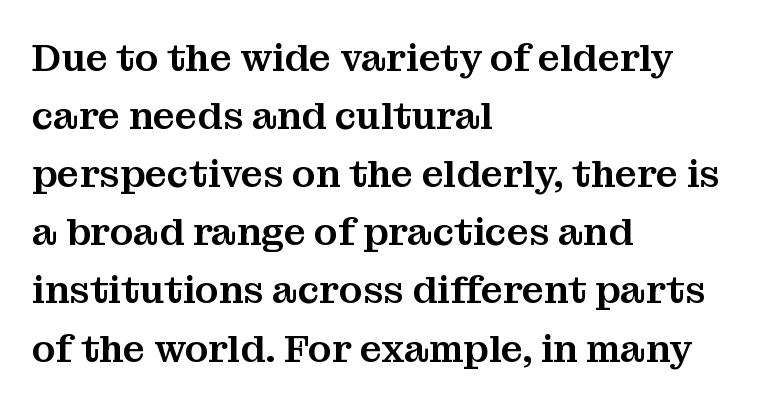
Q: Is the text italic (slanted)? A: No, it is upright.
Q: Is the typeface a serif or a sans-serif typeface? A: Serif.
Q: Is the text underlined? A: No.
Q: How is the paragraph aligned? A: Left-aligned.
Q: Is the spacing between letters normal or unusually wide? A: Normal.
Q: Is the spacing between lines tight, normal or loose? A: Normal.
Q: Width (condensed, normal, or wide)? A: Normal.
Q: Stroke contrast? A: Medium.
Q: x-height? A: Medium.
Q: Monospaced? A: No.
